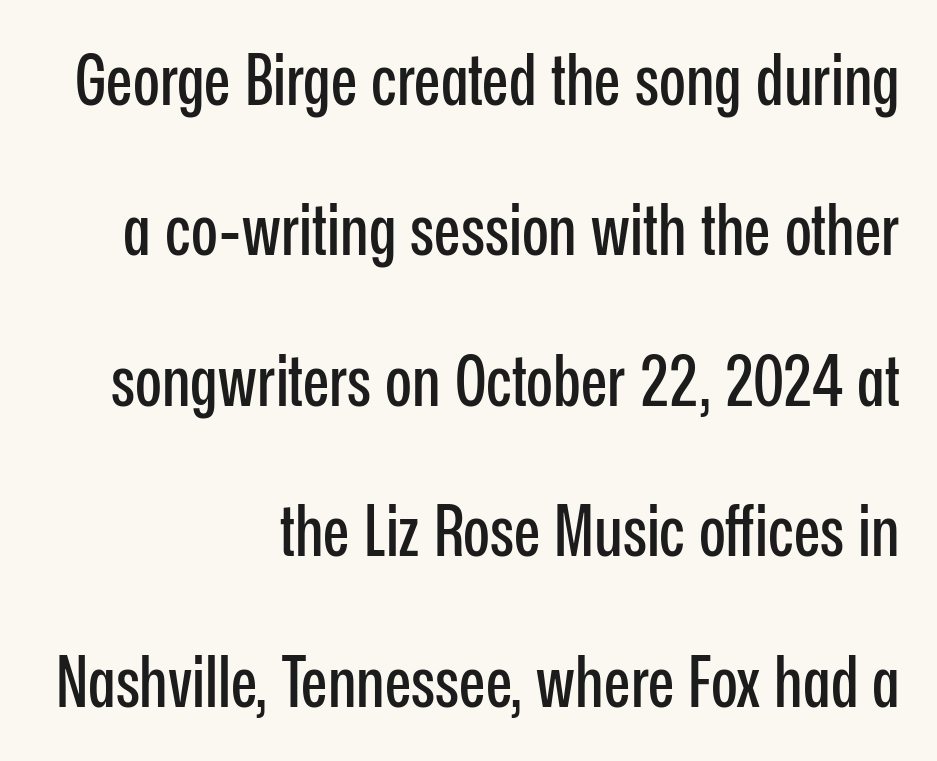
{"serif": "no", "italic": "no", "width": "condensed", "stroke_contrast": "low", "x_height": "medium", "monospaced": "no", "underline": "no", "align": "right", "line_spacing": "loose", "line_spacing_ratio": 2.15, "letter_spacing": "normal", "letter_spacing_em": 0.0, "glyph_px": 70}
